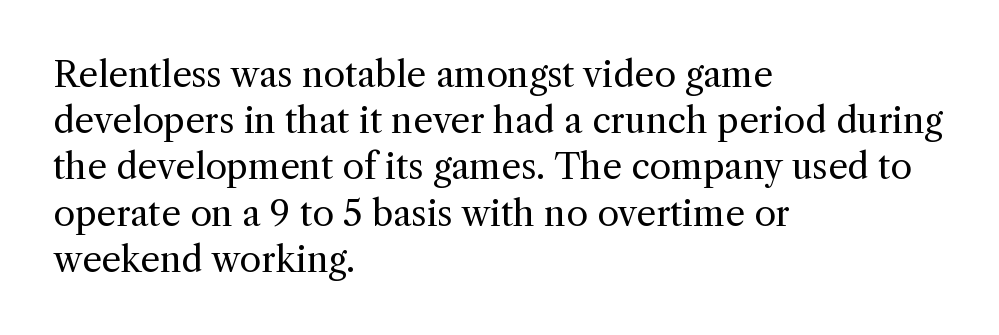
Q: Is the text bold? A: No.
Q: Is the text italic (slanted)? A: No, it is upright.
Q: Is the typeface a serif or a sans-serif typeface? A: Serif.
Q: Is the text underlined? A: No.
Q: How is the paragraph aligned? A: Left-aligned.
Q: Is the spacing between letters normal or unusually wide? A: Normal.
Q: Is the spacing between lines tight, normal or loose? A: Normal.
Q: Width (condensed, normal, or wide)? A: Normal.
Q: x-height? A: Medium.
Q: Monospaced? A: No.
